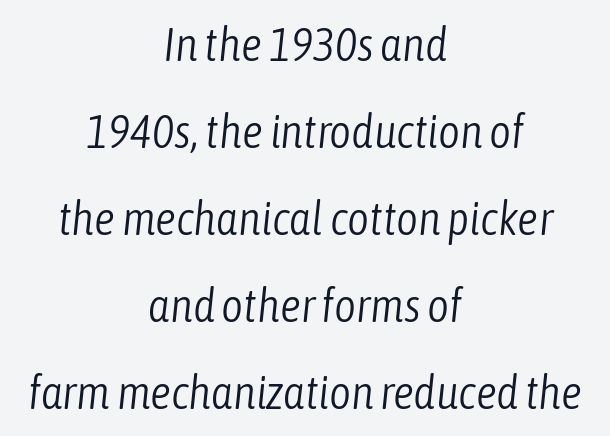
No heavy texture on the line: the type isn't bold. The rendering uses natural spacing where letterforms have individual widths. Style check: oblique. The paragraph has two soft edges and a firm central axis. The passage shown is not underscored anywhere. Honestly, the letter spacing is just normal — you wouldn't notice it.
